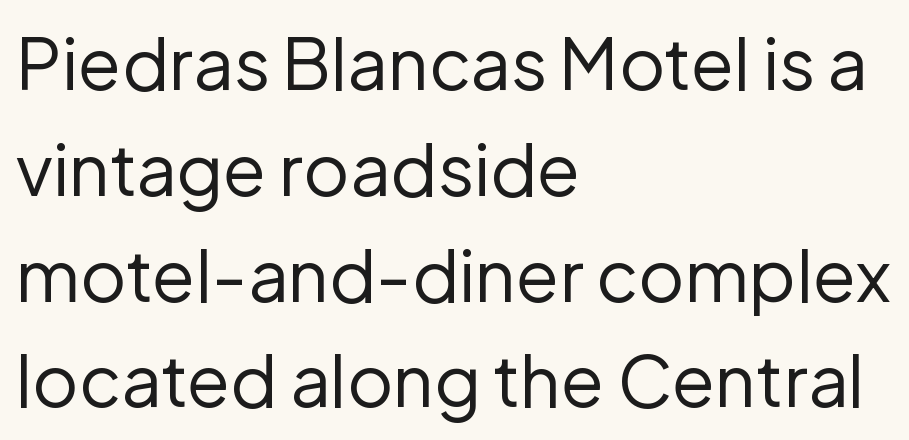
What kind of face is this? One without serifs — a sans. The passage shown stacks its lines at a standard gap. Spacing verdict: proportional, widths tailored to each character. Words float on clear page, feet unadorned. The passage shown has conventional tracking throughout. Italic? Not at all — the glyphs are vertical.
